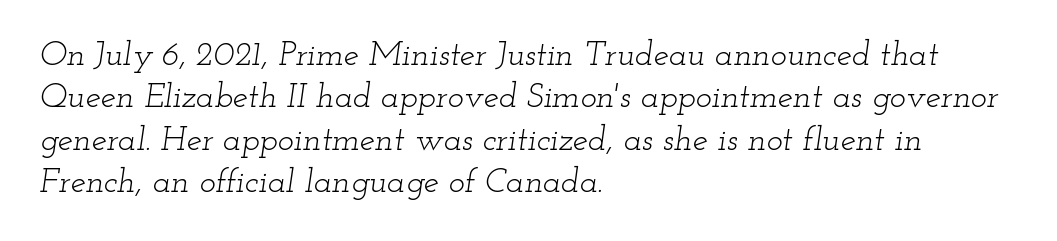
Q: Is the text bold? A: No.
Q: Is the text italic (slanted)? A: Yes, it leans right by about 12 degrees.
Q: Is the typeface a serif or a sans-serif typeface? A: Serif.
Q: Is the text underlined? A: No.
Q: How is the paragraph aligned? A: Left-aligned.
Q: Is the spacing between letters normal or unusually wide? A: Normal.
Q: Is the spacing between lines tight, normal or loose? A: Normal.
Q: Width (condensed, normal, or wide)? A: Wide.
Q: Stroke contrast? A: Low.
Q: x-height? A: Small.
Q: Monospaced? A: No.
